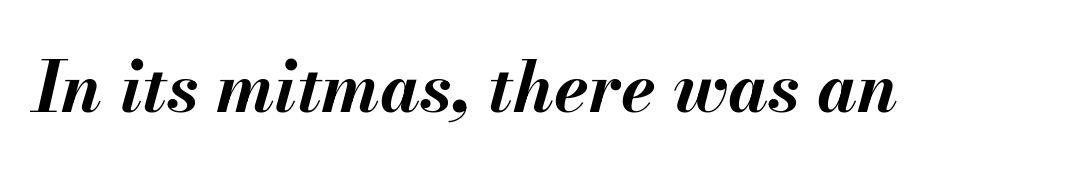
The image shows 70 px bold type, italic (leaning right); set normal letter spacing, not underlined; medium stroke contrast and a small x-height.
